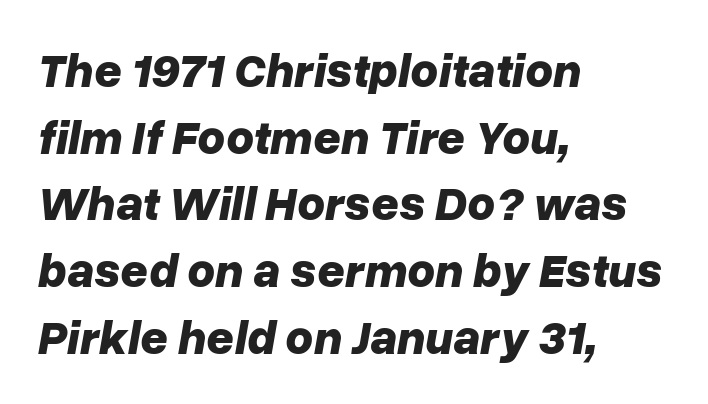
The image shows 48 px bold type, italic (leaning right); set left-aligned, normal line spacing (1.39x), normal letter spacing, not underlined; low stroke contrast and a medium x-height.
